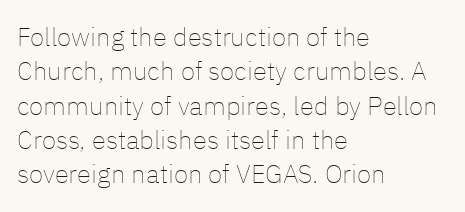
Q: Is the text bold? A: No.
Q: Is the text italic (slanted)? A: No, it is upright.
Q: Is the text underlined? A: No.
Q: How is the paragraph aligned? A: Left-aligned.
Q: Is the spacing between letters normal or unusually wide? A: Normal.
Q: Is the spacing between lines tight, normal or loose? A: Normal.
